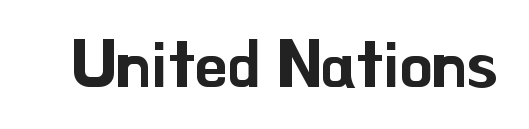
{"serif": "no", "italic": "no", "width": "normal", "stroke_contrast": "low", "x_height": "small", "monospaced": "no", "underline": "no", "letter_spacing": "normal", "letter_spacing_em": 0.0, "glyph_px": 66}
